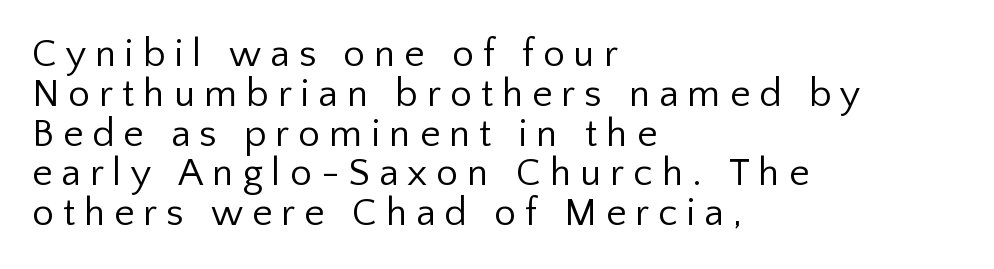
Does extra space separate the letters? Yes, quite a lot of it. The passage shown is not underscored anywhere. Do the characters align in a grid? No, the font is proportional. Vertical stems look standard width or narrower in stroke. Vertical spacing — tight. Layout note: lines flush left.
